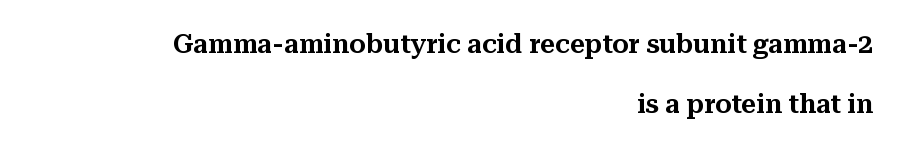
A roman cut, with each character standing at attention. Horizontal alignment here is rightward, an uncommon choice for prose. Loosely led — the rows are spread out. Words float on clear page, feet unadorned. The tracking reads as untouched default to a designer's eye.
